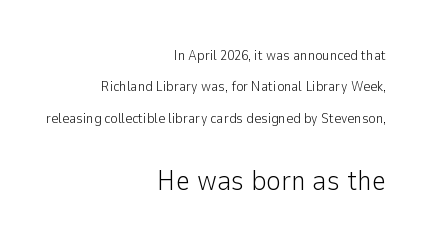
The letters look calm and open, with moderate or lighter stems. Every stem runs plumb, perpendicular to the baseline. If you squint, the bottom block still reads clearly — it's the larger of the two. Varying glyph widths throughout — classic text-font behaviour.
